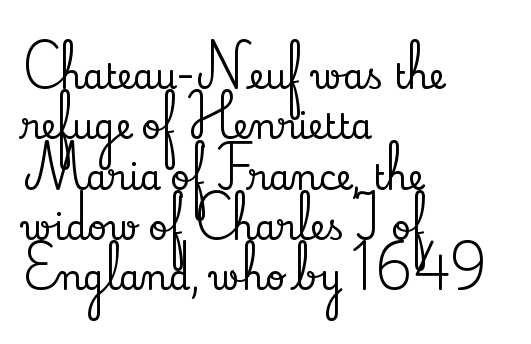
Q: Is the text italic (slanted)? A: No, it is upright.
Q: Is the typeface a serif or a sans-serif typeface? A: Serif.
Q: Is the text underlined? A: No.
Q: How is the paragraph aligned? A: Left-aligned.
Q: Is the spacing between letters normal or unusually wide? A: Normal.
Q: Is the spacing between lines tight, normal or loose? A: Normal.
Q: Width (condensed, normal, or wide)? A: Normal.
Q: Stroke contrast? A: Low.
Q: x-height? A: Small.
Q: Monospaced? A: No.
